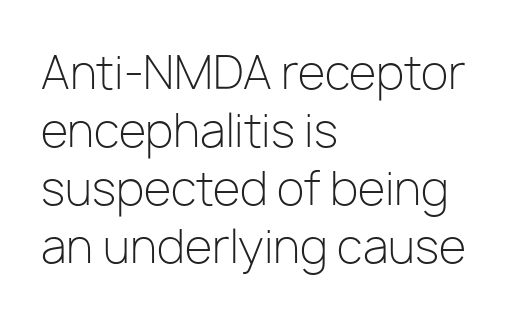
The image shows 45 px light sans-serif type, upright; set left-aligned, normal line spacing (1.29x), normal letter spacing, not underlined; low stroke contrast and a medium x-height.
